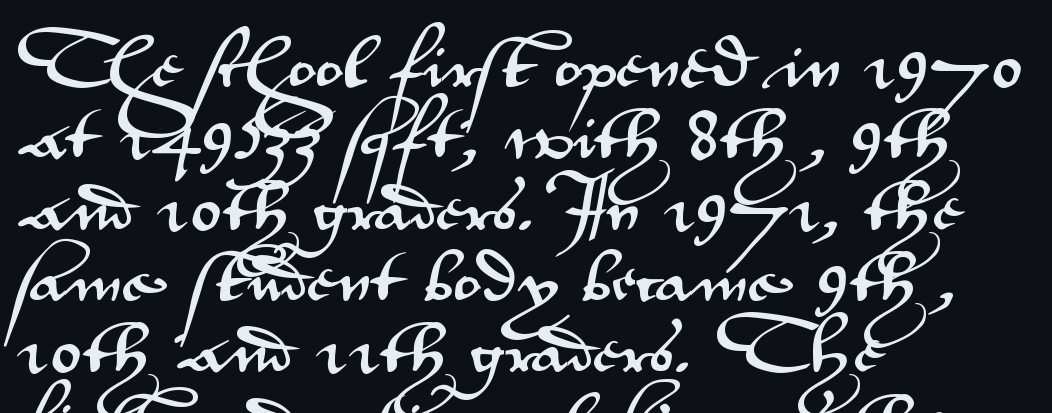
Q: Is the text italic (slanted)? A: Yes.
Q: Is the typeface a serif or a sans-serif typeface? A: Sans-serif.
Q: Is the text underlined? A: No.
Q: How is the paragraph aligned? A: Left-aligned.
Q: Is the spacing between letters normal or unusually wide? A: Normal.
Q: Width (condensed, normal, or wide)? A: Wide.
Q: Stroke contrast? A: Medium.
Q: x-height? A: Small.
Q: Monospaced? A: No.
